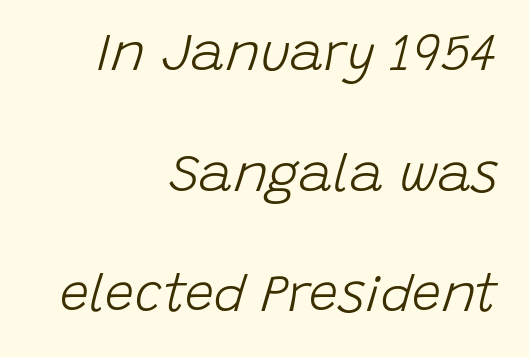
Short note: letters normally spaced. Compared with a flush-left layout, this one pins lines to the opposite, right side. You could not count columns in this text — the font is proportionally spaced. A bare baseline throughout the passage. Weight: regular or lighter. You could fit nearly another row in the gap between these rows.
